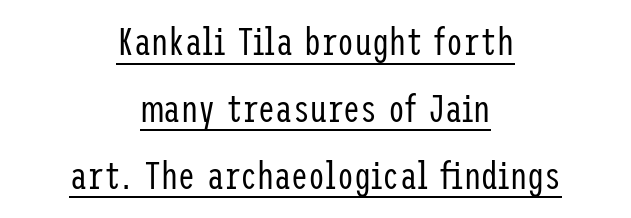
No chunkiness to these letters — they're not bold. The font's upright variant was chosen for this text. Default kerning and tracking; the words read as compact shapes. The glyphs in this specimen are sans serif.
